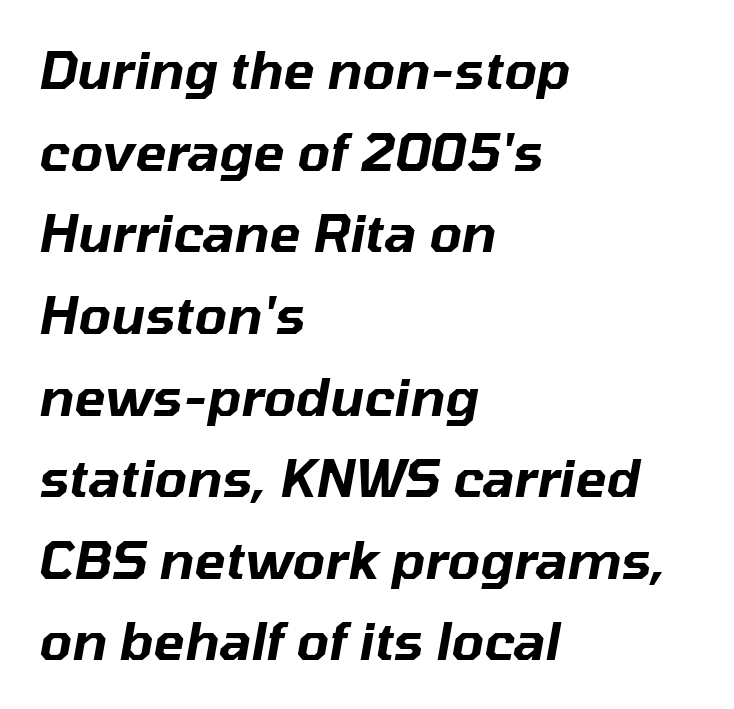
The ragged edge is on the right, which tells us the setting is flush left. Only glyphs here, with clear space below each row. The gaps between neighbouring characters are ordinary and unremarkable. A typesetter would call this proportional, since set widths differ per character. Normally led — the rows are evenly, conventionally spaced. Posture: slanted.
